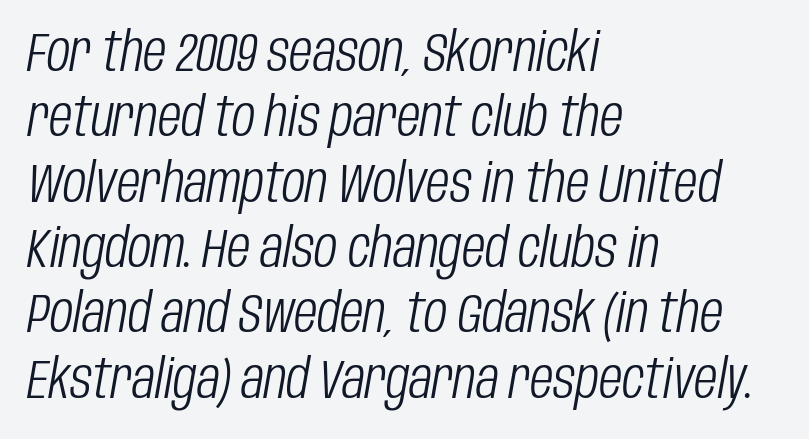
Q: Is the text bold? A: No.
Q: Is the text italic (slanted)? A: Yes, it leans right by about 10 degrees.
Q: Is the text underlined? A: No.
Q: How is the paragraph aligned? A: Left-aligned.
Q: Is the spacing between letters normal or unusually wide? A: Normal.
Q: Width (condensed, normal, or wide)? A: Condensed.
Q: Stroke contrast? A: Low.
Q: x-height? A: Large.
Q: Monospaced? A: No.
